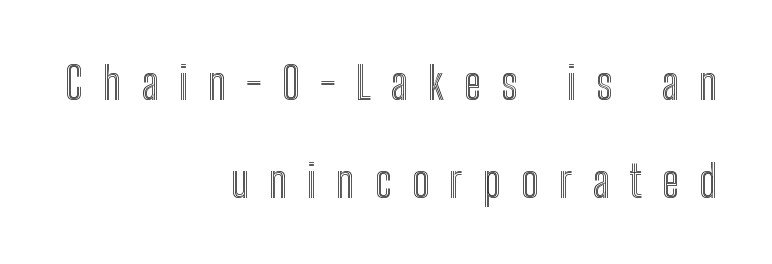
{"italic": "no", "width": "condensed", "x_height": "medium", "monospaced": "no", "underline": "no", "align": "right", "line_spacing": "loose", "line_spacing_ratio": 2.18, "letter_spacing": "wide", "letter_spacing_em": 0.45, "glyph_px": 45}
